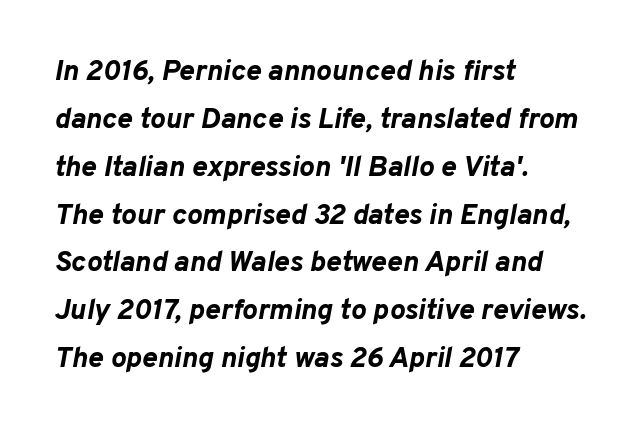
The image shows 29 px bold type, italic (leaning right); set left-aligned, normal line spacing (1.65x), normal letter spacing, not underlined; low stroke contrast and a medium x-height.
